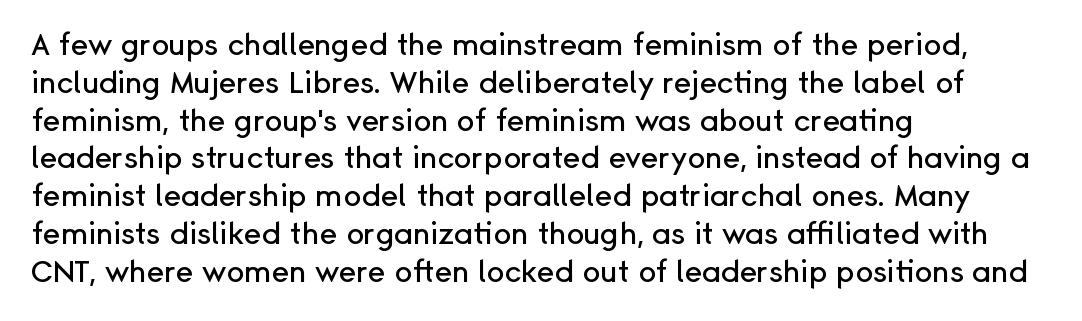
Q: Is the text italic (slanted)? A: No, it is upright.
Q: Is the typeface a serif or a sans-serif typeface? A: Sans-serif.
Q: Is the text underlined? A: No.
Q: How is the paragraph aligned? A: Left-aligned.
Q: Is the spacing between letters normal or unusually wide? A: Normal.
Q: Is the spacing between lines tight, normal or loose? A: Normal.
Q: Width (condensed, normal, or wide)? A: Normal.
Q: Stroke contrast? A: Low.
Q: x-height? A: Medium.
Q: Monospaced? A: No.
